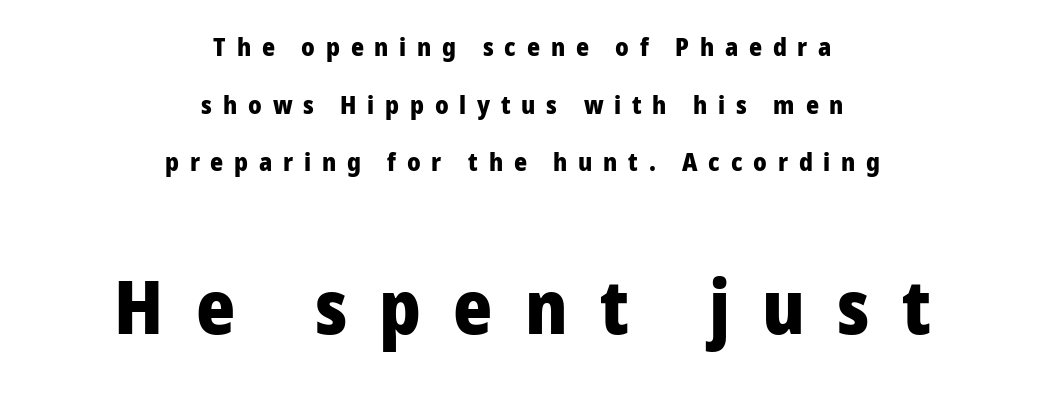
{"serif": "no", "italic": "no", "bold": "yes", "weight": "heavy", "width": "normal", "stroke_contrast": "low", "x_height": "medium", "monospaced": "no", "underline": "no", "align": "center", "line_spacing": "loose", "line_spacing_ratio": 2.31, "letter_spacing": "wide", "letter_spacing_em": 0.43, "larger_block": "second", "size_ratio": 3.0, "glyph_px": 75}
